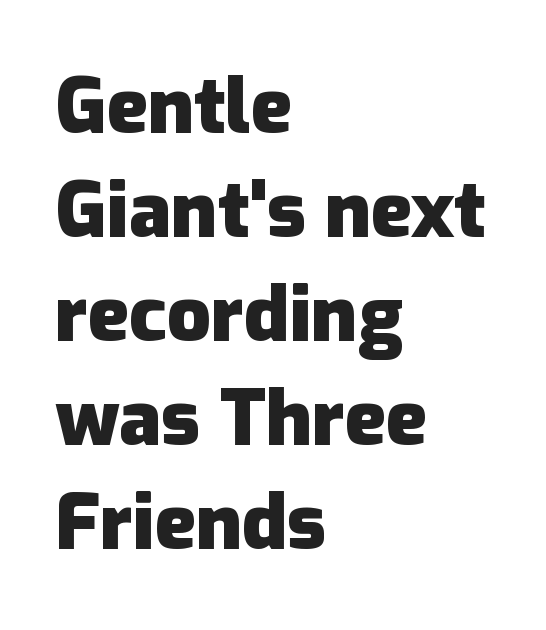
Weight: bold. A typesetter would label this face a sans. The rag falls on the right side of this text block. It's the straight-up-and-down kind of type.
